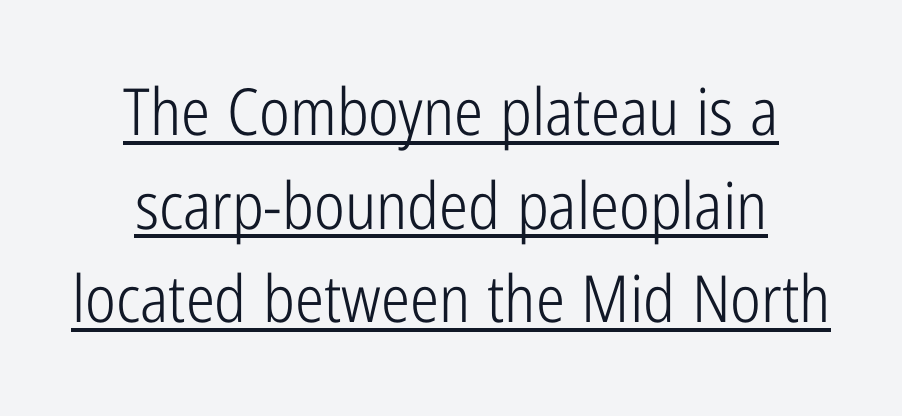
The rag falls on both sides of this text block equally. The glyphs are accompanied by a horizontal stroke just below them. The weight tops out at a normal text grade. Type style note: lacks serifs.
